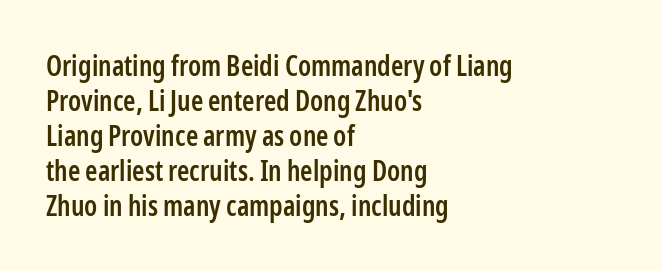
Q: Is the text bold? A: Semi-bold.
Q: Is the text italic (slanted)? A: No, it is upright.
Q: Is the typeface a serif or a sans-serif typeface? A: Sans-serif.
Q: Is the text underlined? A: No.
Q: How is the paragraph aligned? A: Left-aligned.
Q: Is the spacing between letters normal or unusually wide? A: Normal.
Q: Is the spacing between lines tight, normal or loose? A: Normal.
Q: Width (condensed, normal, or wide)? A: Condensed.
Q: Stroke contrast? A: Low.
Q: x-height? A: Medium.
Q: Monospaced? A: No.
